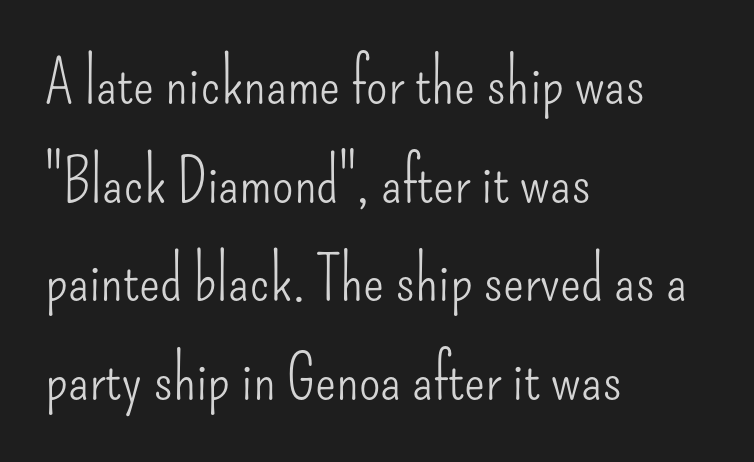
The image shows 62 px light, condensed sans-serif type, upright; set left-aligned, normal line spacing (1.59x), normal letter spacing, not underlined; low stroke contrast and a small x-height.
